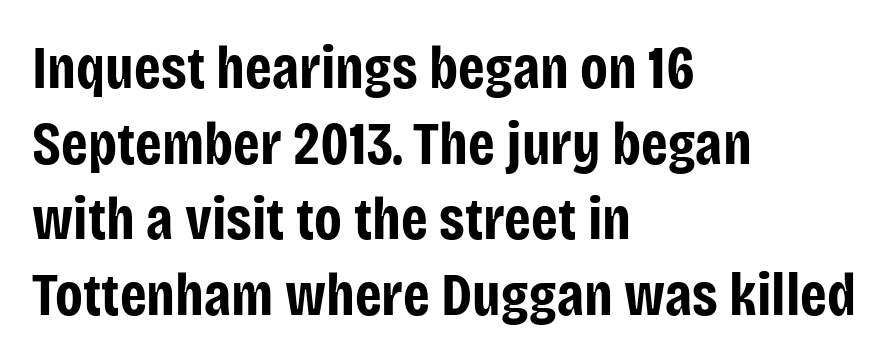
Look at the stroke-to-counter ratio: heavy, a bold. Layout note: lines flush left. This sample has the flowing, uneven cadence of proportional lettering. The rows are spaced the way most documents space them. The zone under the glyphs is completely vacant.
